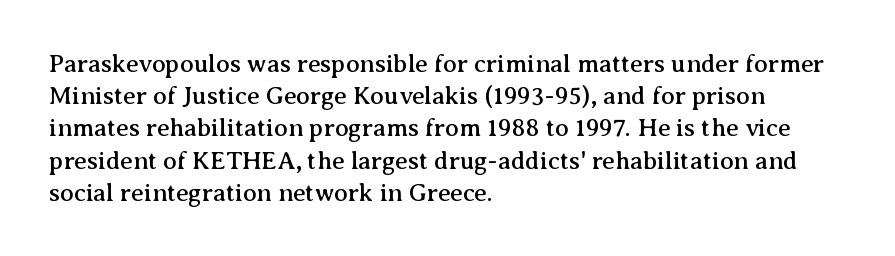
The image shows 25 px text type, upright; set left-aligned, normal line spacing (1.29x), normal letter spacing, not underlined.
